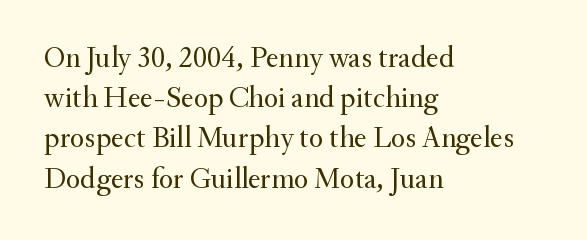
{"serif": "yes", "italic": "no", "bold": "no", "weight": "regular", "width": "normal", "stroke_contrast": "medium", "x_height": "small", "monospaced": "no", "underline": "no", "align": "left", "line_spacing": "normal", "line_spacing_ratio": 1.34, "letter_spacing": "normal", "letter_spacing_em": 0.0, "glyph_px": 30}
